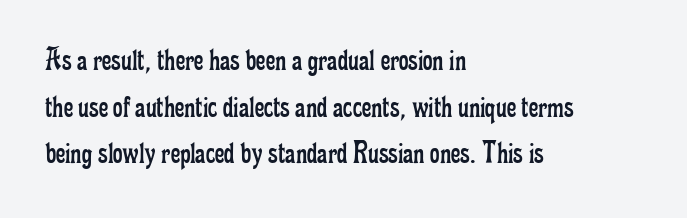
The image shows 33 px regular-weight, condensed serif type, upright; set left-aligned, normal line spacing (1.41x), normal letter spacing, not underlined; low stroke contrast and a small x-height.
